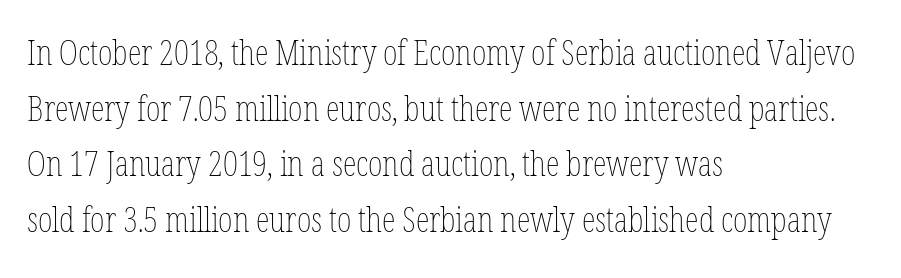
The image shows 35 px thin, condensed type, upright; set left-aligned, normal line spacing (1.59x), normal letter spacing, not underlined; low stroke contrast and a medium x-height.
